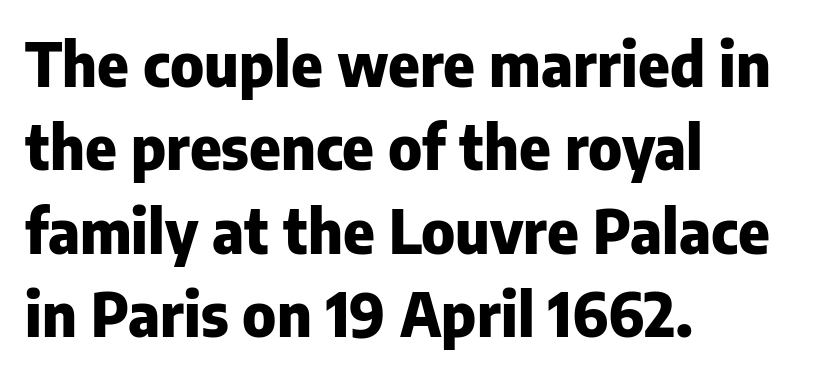
The rendering uses a moderate line-height, typical for paragraphs. The lines in this sample share a left origin and differ only in where they stop. The tracking reads as untouched default to a designer's eye. Descenders hang freely into open space.
